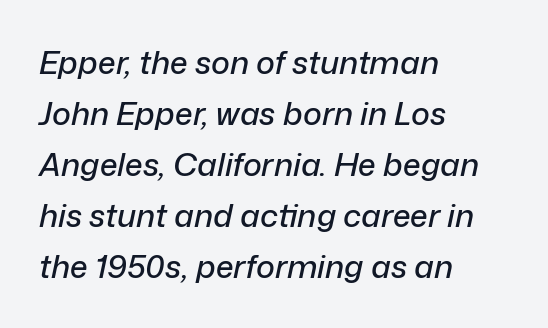
The image shows 32 px text type, italic (leaning right); set left-aligned, normal line spacing (1.59x), normal letter spacing, not underlined; low stroke contrast and a medium x-height.
